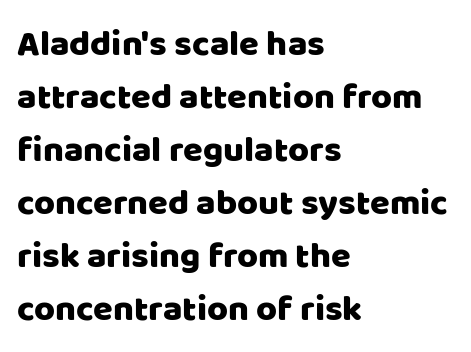
The image shows 36 px sans-serif type, upright; set left-aligned, normal line spacing (1.47x), normal letter spacing, not underlined; low stroke contrast and a large x-height.
